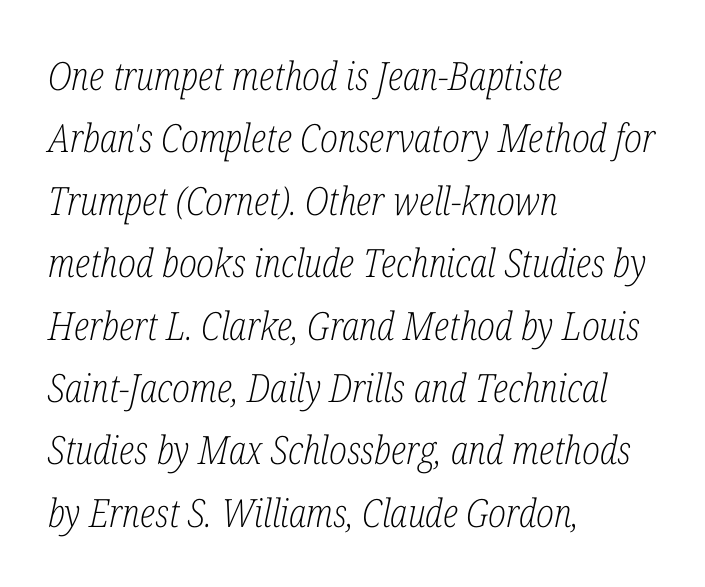
The image shows 39 px light, condensed serif type, italic (leaning right); set left-aligned, normal line spacing (1.6x), normal letter spacing, not underlined; low stroke contrast and a medium x-height.
